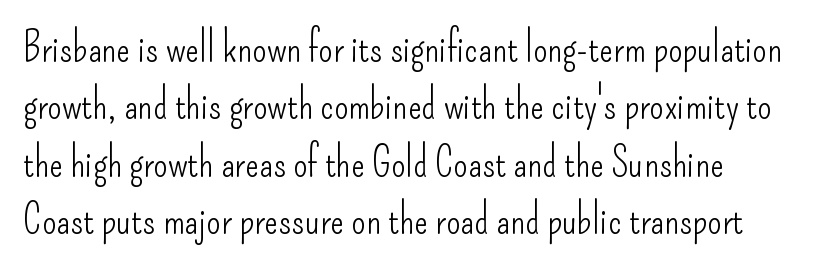
Q: Is the text bold? A: No.
Q: Is the text italic (slanted)? A: No, it is upright.
Q: Is the typeface a serif or a sans-serif typeface? A: Sans-serif.
Q: Is the text underlined? A: No.
Q: How is the paragraph aligned? A: Left-aligned.
Q: Is the spacing between letters normal or unusually wide? A: Normal.
Q: Is the spacing between lines tight, normal or loose? A: Normal.
Q: Width (condensed, normal, or wide)? A: Condensed.
Q: Stroke contrast? A: Low.
Q: x-height? A: Small.
Q: Monospaced? A: No.
